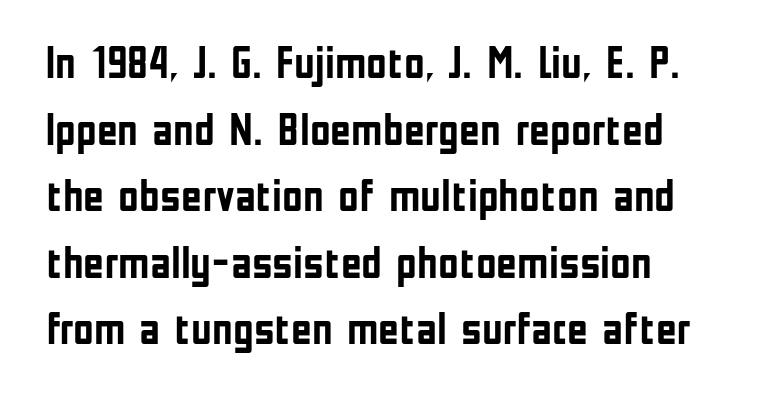
The image shows 45 px semibold, condensed sans-serif type, upright; set left-aligned, normal line spacing (1.48x), normal letter spacing, not underlined; low stroke contrast and a medium x-height.
